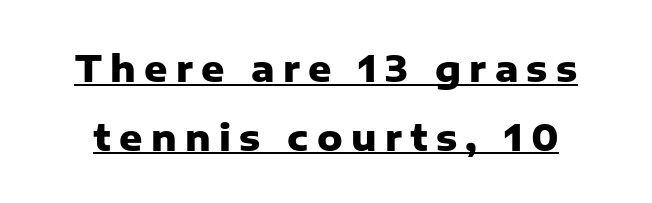
{"serif": "no", "italic": "no", "bold": "yes", "weight": "heavy", "width": "normal", "stroke_contrast": "low", "x_height": "medium", "monospaced": "no", "underline": "yes", "line_spacing": "loose", "line_spacing_ratio": 1.91, "letter_spacing": "wide", "letter_spacing_em": 0.23, "glyph_px": 36}
